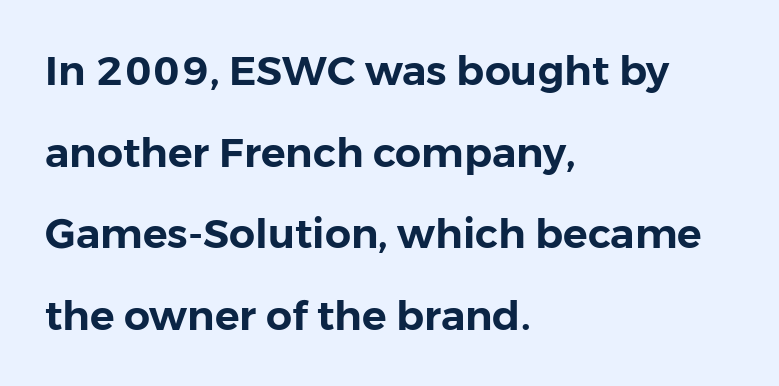
The image shows 41 px sans-serif type, upright; set left-aligned, loose line spacing (1.99x), normal letter spacing, not underlined; low stroke contrast and a medium x-height.
